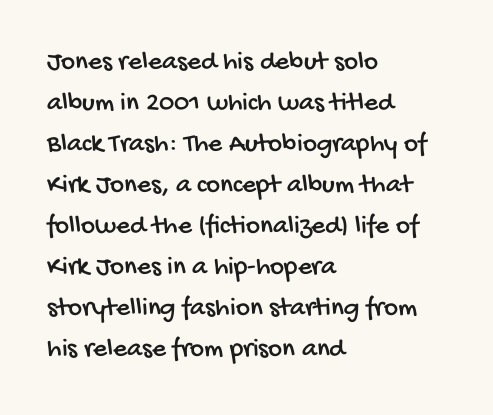
The paragraph has a hard left edge and a soft right edge. The leading is moderate, giving the passage an even texture. Has an underline been added? It has not. The line texture is even and compact thanks to regular tracking.
